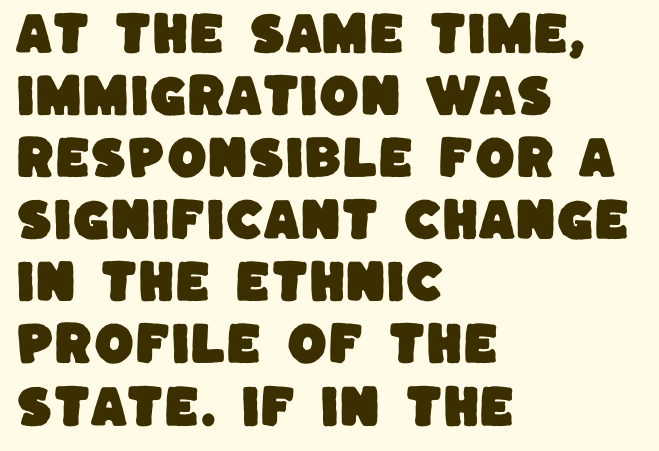
A typesetter would label this face a sans. Rows of type keep a routine distance in the vertical direction. A clean baseline with only descenders dipping below it. Varying glyph widths throughout — classic text-font behaviour.
